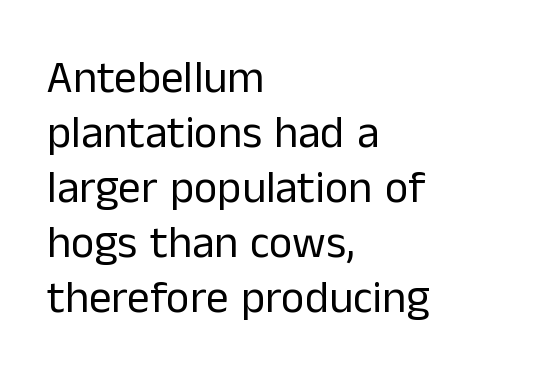
Style check: upright. These lines are rendered in a variable-pitch font. Does extra space separate the letters? No, they use regular spacing. All the whitespace from short lines collects on the right.
